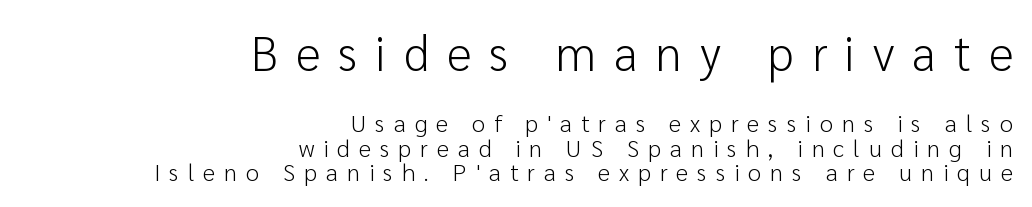
Q: Is the text bold? A: No.
Q: Is the text italic (slanted)? A: No, it is upright.
Q: Is the typeface a serif or a sans-serif typeface? A: Sans-serif.
Q: Is the text underlined? A: No.
Q: How is the paragraph aligned? A: Right-aligned.
Q: Is the spacing between letters normal or unusually wide? A: Unusually wide.
Q: Is the spacing between lines tight, normal or loose? A: Tight.
Q: Which block of text is set in a larger size, the first (top) or the second (bottom)? A: The first (top) one.
Q: Width (condensed, normal, or wide)? A: Normal.
Q: Stroke contrast? A: Low.
Q: x-height? A: Medium.
Q: Monospaced? A: No.
